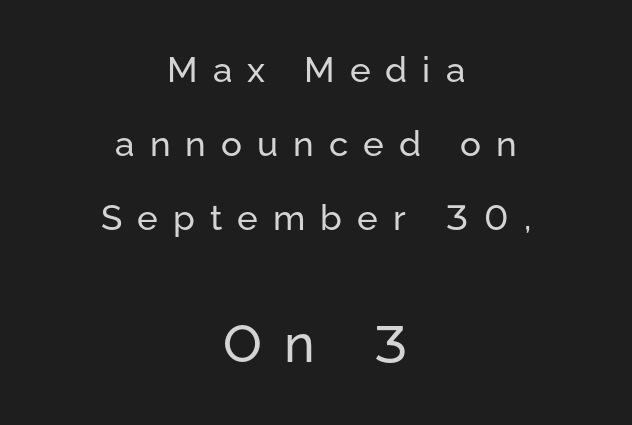
Q: Is the text italic (slanted)? A: No, it is upright.
Q: Is the typeface a serif or a sans-serif typeface? A: Sans-serif.
Q: Is the text underlined? A: No.
Q: How is the paragraph aligned? A: Centered.
Q: Is the spacing between letters normal or unusually wide? A: Unusually wide.
Q: Is the spacing between lines tight, normal or loose? A: Loose.
Q: Which block of text is set in a larger size, the first (top) or the second (bottom)? A: The second (bottom) one.
Q: Width (condensed, normal, or wide)? A: Normal.
Q: Stroke contrast? A: Low.
Q: x-height? A: Medium.
Q: Monospaced? A: No.
